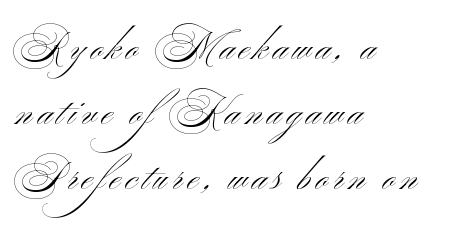
Stroke mass is kept to a normal reading level or below. Honestly, there is no underline to notice here at all. Proportional: the letters do not fall into vertical columns.
